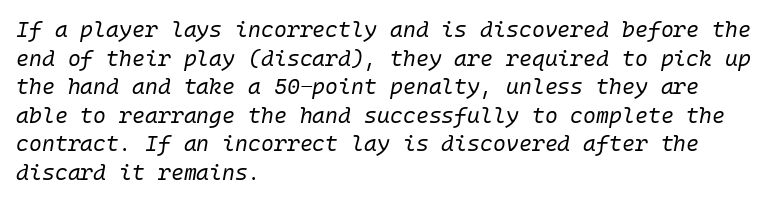
The image shows 22 px text type, italic (leaning right); set left-aligned, normal line spacing (1.3x), normal letter spacing, not underlined.
